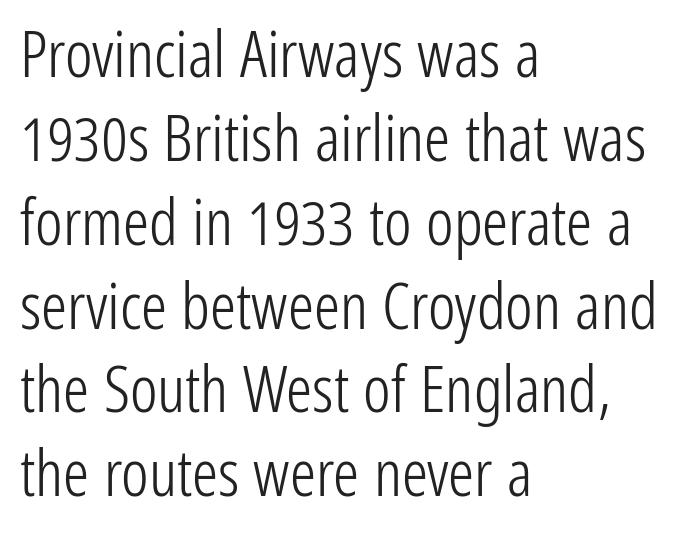
The image shows 65 px light, condensed sans-serif type, upright; set left-aligned, normal line spacing (1.29x), normal letter spacing, not underlined; low stroke contrast and a medium x-height.
